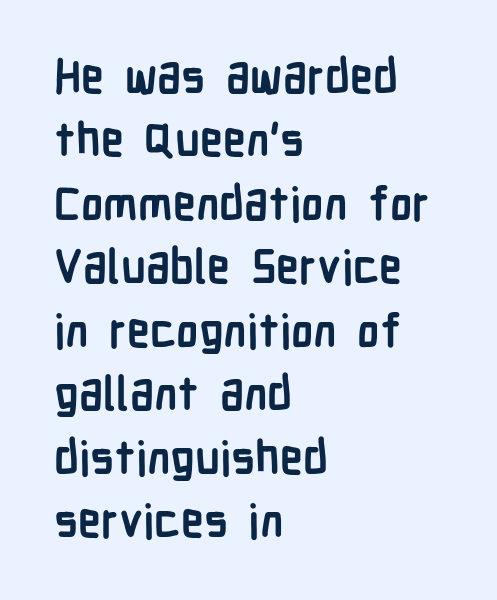
{"serif": "no", "italic": "no", "bold": "yes", "weight": "semibold", "width": "condensed", "stroke_contrast": "low", "x_height": "medium", "monospaced": "no", "underline": "no", "align": "left", "line_spacing": "normal", "line_spacing_ratio": 1.38, "letter_spacing": "normal", "letter_spacing_em": 0.0, "glyph_px": 46}
